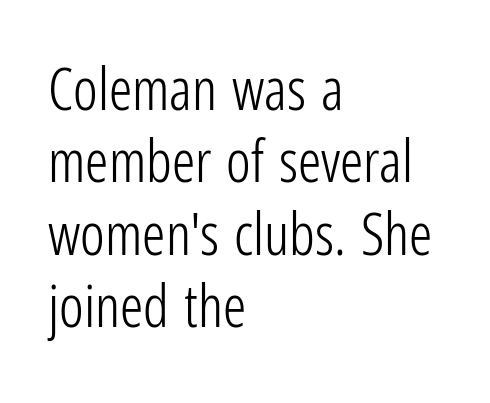
The image shows 58 px light, condensed sans-serif type, upright; set left-aligned, normal line spacing (1.25x), normal letter spacing, not underlined; low stroke contrast and a medium x-height.
